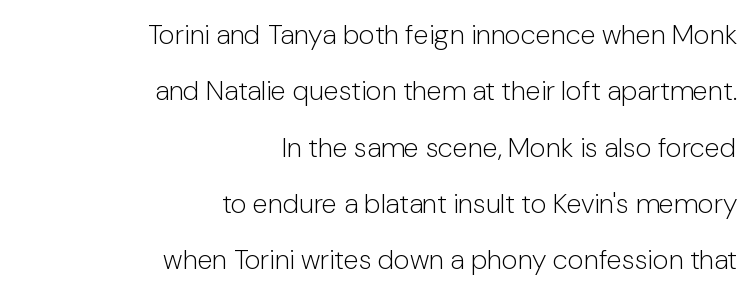
Q: Is the text bold? A: No.
Q: Is the text italic (slanted)? A: No, it is upright.
Q: Is the typeface a serif or a sans-serif typeface? A: Sans-serif.
Q: Is the text underlined? A: No.
Q: How is the paragraph aligned? A: Right-aligned.
Q: Is the spacing between letters normal or unusually wide? A: Normal.
Q: Is the spacing between lines tight, normal or loose? A: Loose.
Q: Width (condensed, normal, or wide)? A: Normal.
Q: Stroke contrast? A: Low.
Q: x-height? A: Medium.
Q: Monospaced? A: No.
